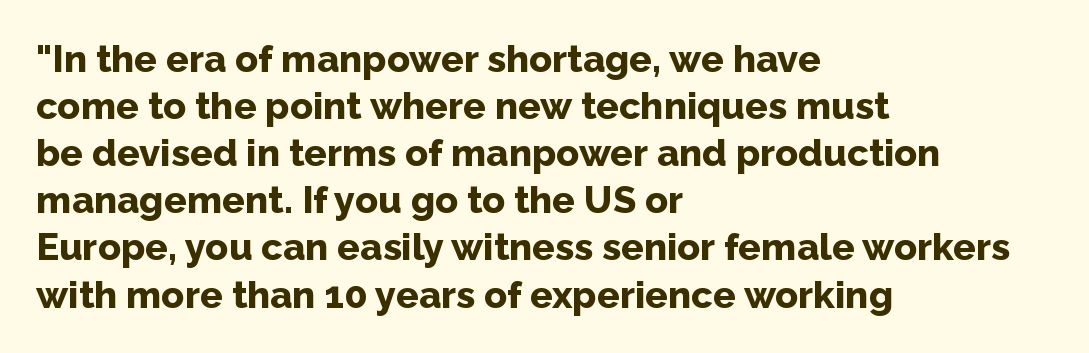
The image shows 38 px bold sans-serif type, upright; set left-aligned, line spacing 1.24x, normal letter spacing, not underlined; low stroke contrast and a medium x-height.
